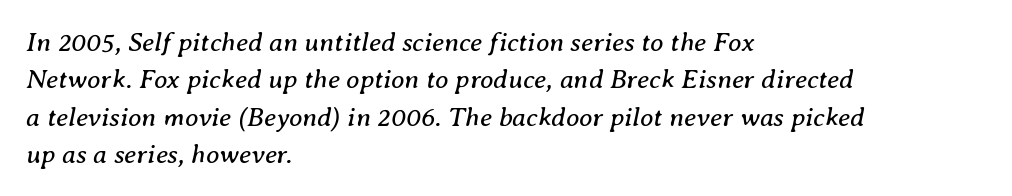
These lines sit exactly where default settings would place them. This rendering features lettering with no underline. The face used here is rendered with its standard letterfit. Compared with a centered layout, this one pins lines to the left instead. Does the lettering tilt? It does — this is italic. Bold? No — there's no thickening of the strokes.
